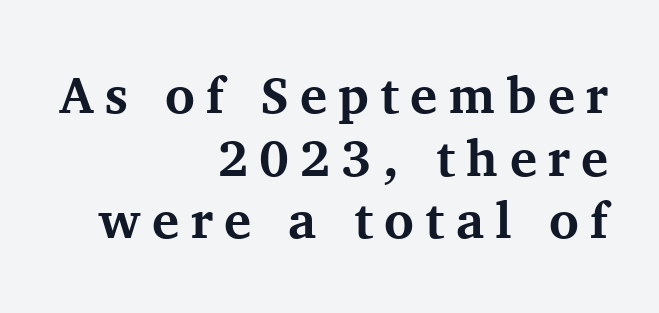
{"serif": "yes", "italic": "no", "bold": "yes", "weight": "bold", "width": "normal", "stroke_contrast": "medium", "x_height": "medium", "monospaced": "no", "underline": "no", "align": "right", "line_spacing_ratio": 1.23, "letter_spacing": "wide", "letter_spacing_em": 0.22, "glyph_px": 51}
